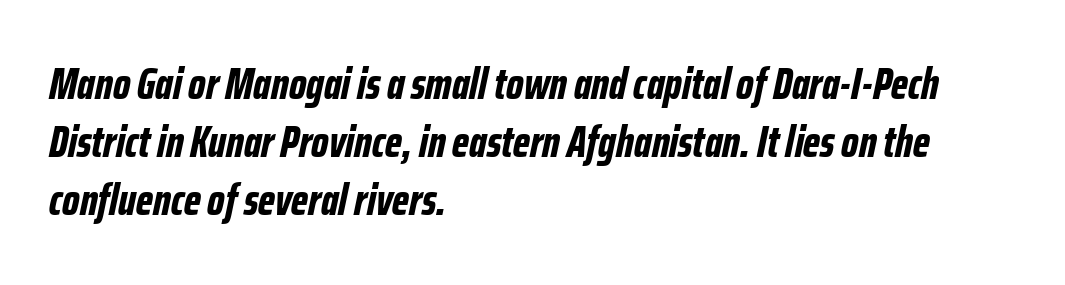
Each glyph is drawn with heavy, bold strokes. The gap between lines stays unmarked. It's the slanting kind of type. The vertical gap from one line to the next is medium.
